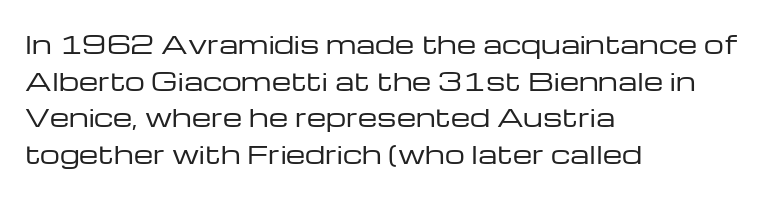
Q: Is the text bold? A: No.
Q: Is the text italic (slanted)? A: No, it is upright.
Q: Is the text underlined? A: No.
Q: How is the paragraph aligned? A: Left-aligned.
Q: Is the spacing between letters normal or unusually wide? A: Normal.
Q: Is the spacing between lines tight, normal or loose? A: Normal.
